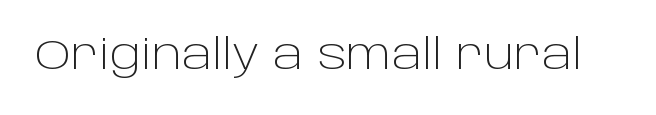
Q: Is the text bold? A: No.
Q: Is the text italic (slanted)? A: No, it is upright.
Q: Is the typeface a serif or a sans-serif typeface? A: Sans-serif.
Q: Is the text underlined? A: No.
Q: Is the spacing between letters normal or unusually wide? A: Normal.
Q: Width (condensed, normal, or wide)? A: Normal.
Q: Stroke contrast? A: Low.
Q: x-height? A: Large.
Q: Monospaced? A: No.
